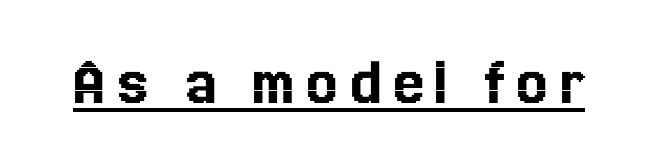
Q: Is the text italic (slanted)? A: No, it is upright.
Q: Is the text underlined? A: Yes.
Q: Width (condensed, normal, or wide)? A: Normal.
Q: x-height? A: Medium.
Q: Monospaced? A: No.
